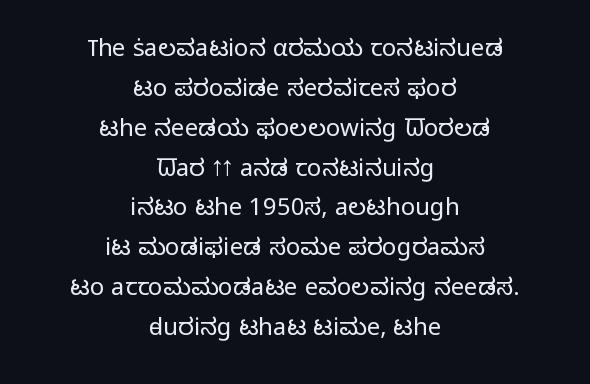
A typesetter would call this leading conventional body-copy spacing. Tracking value appears to be zero — textbook default spacing. The passage shown is not bold in any degree. The letters stand straight up with perfectly vertical stems. The foot of each line stays bare and open. Centered paragraph, ragged on both sides.
